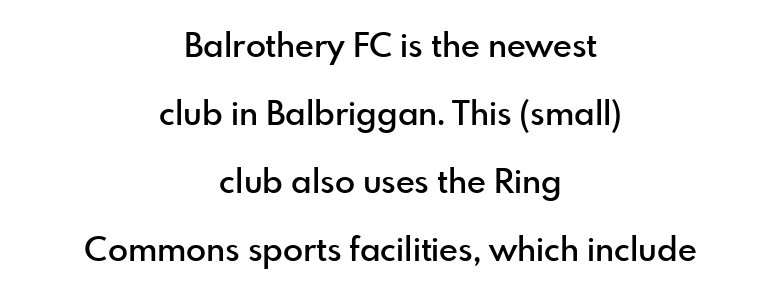
{"serif": "no", "italic": "no", "bold": "semi", "weight": "semibold", "width": "normal", "x_height": "small", "monospaced": "no", "underline": "no", "align": "center", "line_spacing": "loose", "line_spacing_ratio": 2.06, "letter_spacing": "normal", "letter_spacing_em": 0.0, "glyph_px": 33}
